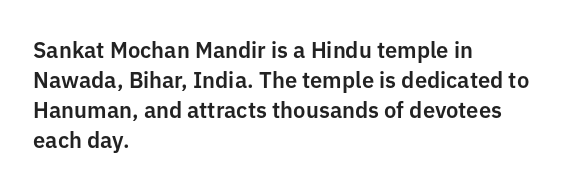
The lettering stays uniformly vertical, giving the passage a roman look. The text block is weighted toward the left margin, trailing off unevenly rightward. A typesetter would call this zero additional tracking. Evenly set lines give the paragraph a standard silhouette.
